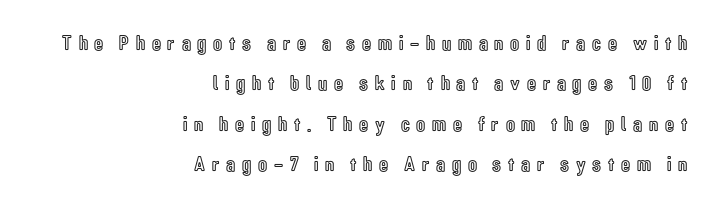
{"italic": "no", "underline": "no", "align": "right", "line_spacing": "loose", "line_spacing_ratio": 1.92, "letter_spacing": "wide", "letter_spacing_em": 0.32, "glyph_px": 21}
